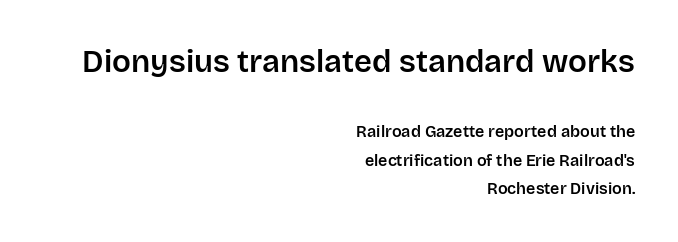
Lines of text with bare space underneath. Which margin do the lines hug? The right one — the left edge is uneven. Caption: upper text group enlarged, lower text group reduced. Students, note that the glyphs here touch the page at normal intervals. Quick note: not italic, upright.
